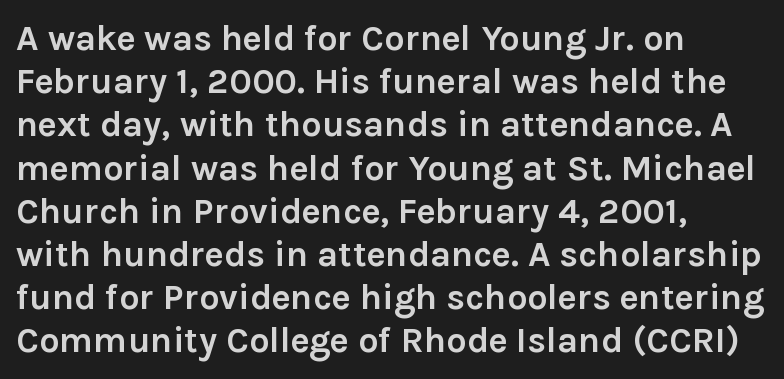
The image shows 36 px semibold sans-serif type, upright; set left-aligned, line spacing 1.2x, normal letter spacing, not underlined; a medium x-height.
